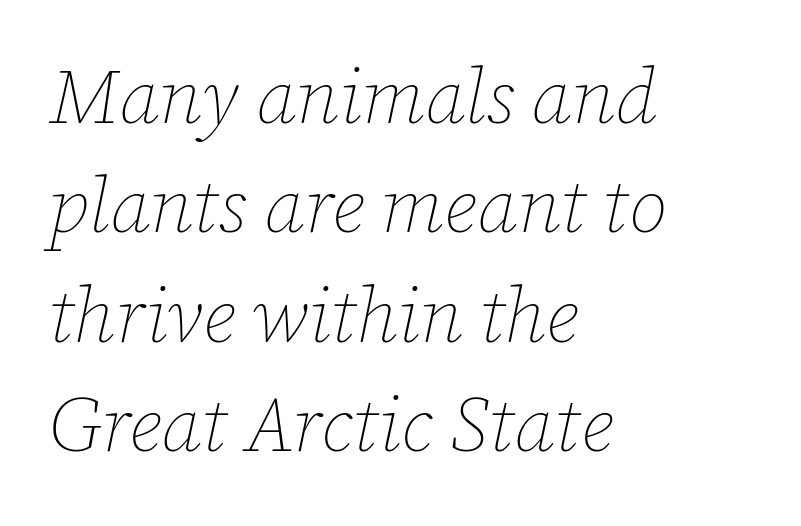
The image shows 77 px thin type, italic (leaning right); set left-aligned, normal line spacing (1.42x), normal letter spacing, not underlined; low stroke contrast and a medium x-height.
